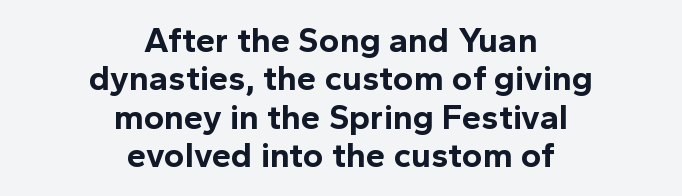
The image shows 35 px bold sans-serif type, upright; set centered, tight line spacing (1.1x), normal letter spacing, not underlined; a medium x-height.
